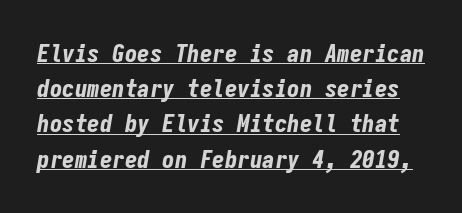
Q: Is the text bold? A: Yes.
Q: Is the text italic (slanted)? A: Yes, it leans right by about 9 degrees.
Q: Is the text underlined? A: Yes.
Q: Is the spacing between letters normal or unusually wide? A: Normal.
Q: Is the spacing between lines tight, normal or loose? A: Normal.
